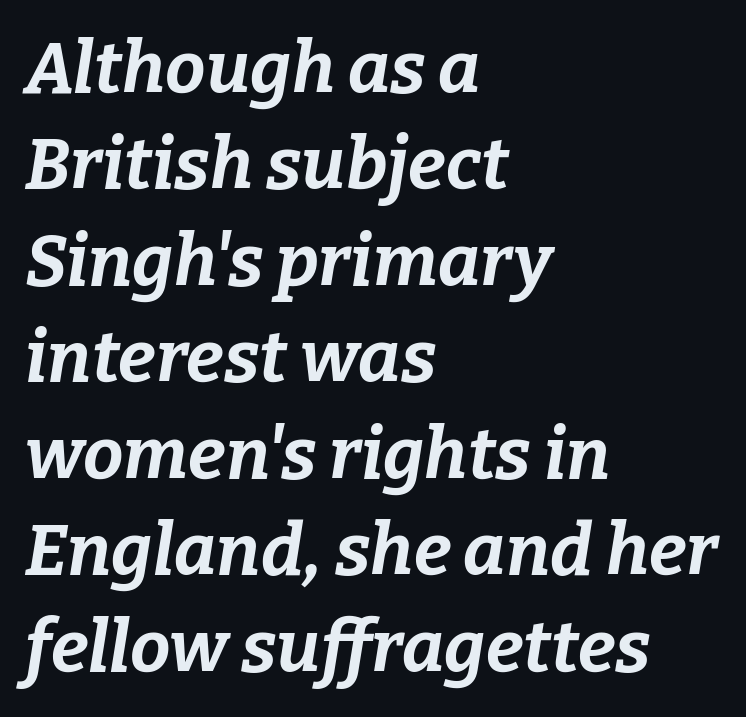
Q: Is the text bold? A: Yes.
Q: Is the text italic (slanted)? A: Yes, it leans right by about 9 degrees.
Q: Is the text underlined? A: No.
Q: How is the paragraph aligned? A: Left-aligned.
Q: Is the spacing between letters normal or unusually wide? A: Normal.
Q: Is the spacing between lines tight, normal or loose? A: Normal.
Q: Width (condensed, normal, or wide)? A: Normal.
Q: Stroke contrast? A: Low.
Q: x-height? A: Medium.
Q: Monospaced? A: No.
